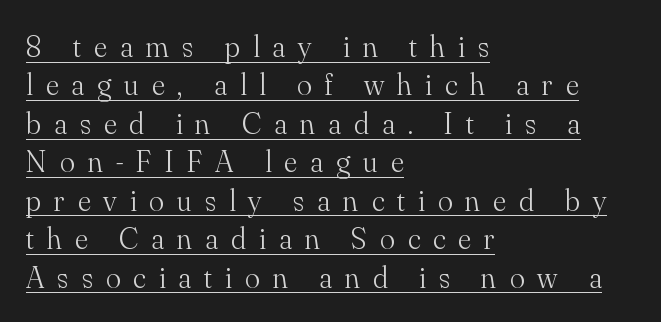
Q: Is the text bold? A: No.
Q: Is the text italic (slanted)? A: No, it is upright.
Q: Is the typeface a serif or a sans-serif typeface? A: Serif.
Q: Is the text underlined? A: Yes.
Q: How is the paragraph aligned? A: Left-aligned.
Q: Is the spacing between letters normal or unusually wide? A: Unusually wide.
Q: Width (condensed, normal, or wide)? A: Normal.
Q: Stroke contrast? A: Medium.
Q: x-height? A: Small.
Q: Monospaced? A: No.
